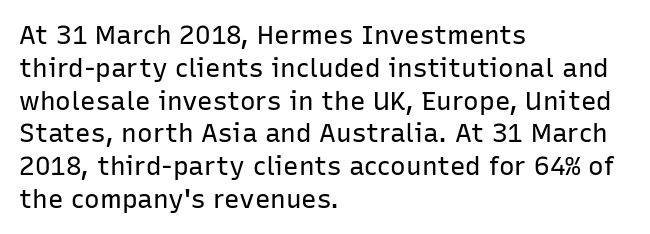
{"italic": "no", "bold": "no", "underline": "no", "align": "left", "line_spacing": "normal", "line_spacing_ratio": 1.26, "letter_spacing": "normal", "letter_spacing_em": 0.0, "glyph_px": 26}
